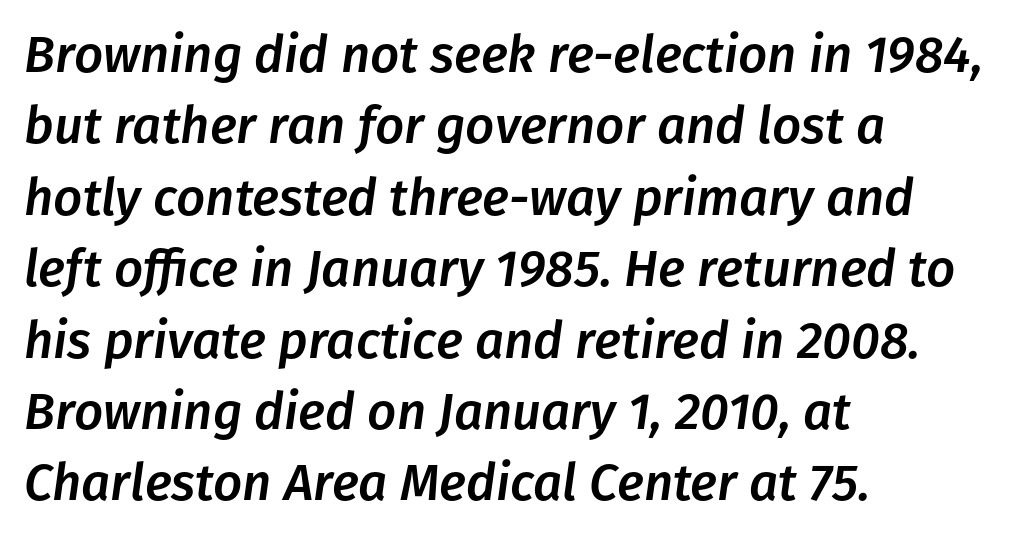
The image shows 51 px text type, italic (leaning right); set left-aligned, normal line spacing (1.4x), normal letter spacing, not underlined; low stroke contrast and a medium x-height.
